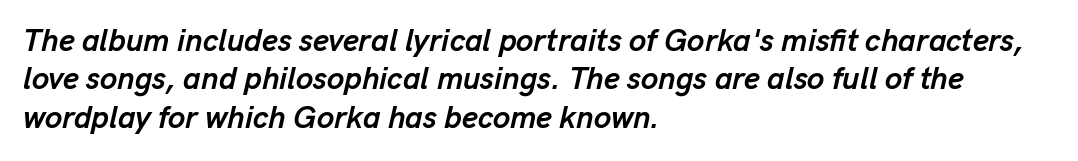
The image shows 31 px semibold type, italic (leaning right); set left-aligned, line spacing 1.24x, normal letter spacing, not underlined; low stroke contrast and a medium x-height.
